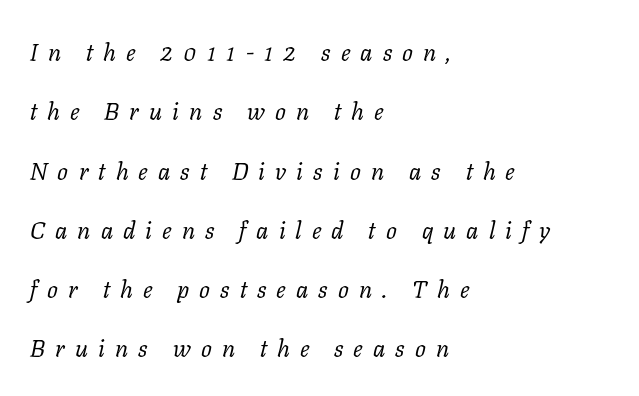
Q: Is the text bold? A: No.
Q: Is the text italic (slanted)? A: Yes, it leans right by about 11 degrees.
Q: Is the text underlined? A: No.
Q: How is the paragraph aligned? A: Left-aligned.
Q: Is the spacing between letters normal or unusually wide? A: Unusually wide.
Q: Is the spacing between lines tight, normal or loose? A: Loose.
